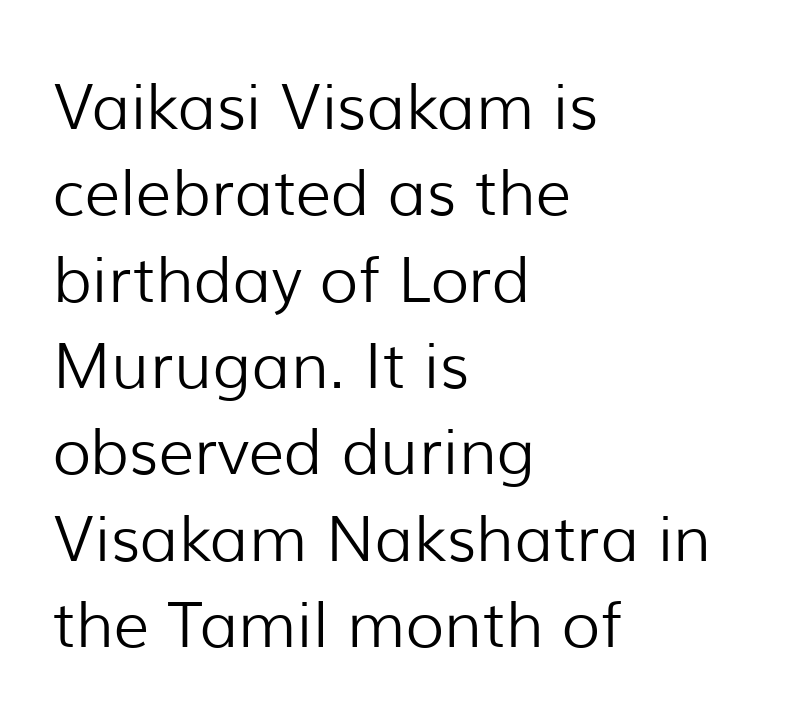
Q: Is the text bold? A: No.
Q: Is the text italic (slanted)? A: No, it is upright.
Q: Is the typeface a serif or a sans-serif typeface? A: Sans-serif.
Q: Is the text underlined? A: No.
Q: How is the paragraph aligned? A: Left-aligned.
Q: Is the spacing between letters normal or unusually wide? A: Normal.
Q: Is the spacing between lines tight, normal or loose? A: Normal.
Q: Width (condensed, normal, or wide)? A: Normal.
Q: Stroke contrast? A: Low.
Q: x-height? A: Medium.
Q: Monospaced? A: No.
